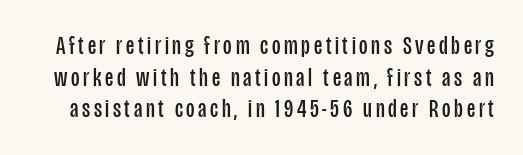
Q: Is the text bold? A: No.
Q: Is the text italic (slanted)? A: No, it is upright.
Q: Is the text underlined? A: No.
